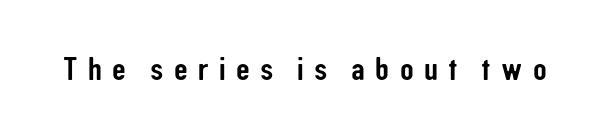
Q: Is the text italic (slanted)? A: No, it is upright.
Q: Is the typeface a serif or a sans-serif typeface? A: Sans-serif.
Q: Is the text underlined? A: No.
Q: Is the spacing between letters normal or unusually wide? A: Unusually wide.
Q: Width (condensed, normal, or wide)? A: Condensed.
Q: Stroke contrast? A: Low.
Q: x-height? A: Medium.
Q: Monospaced? A: No.
